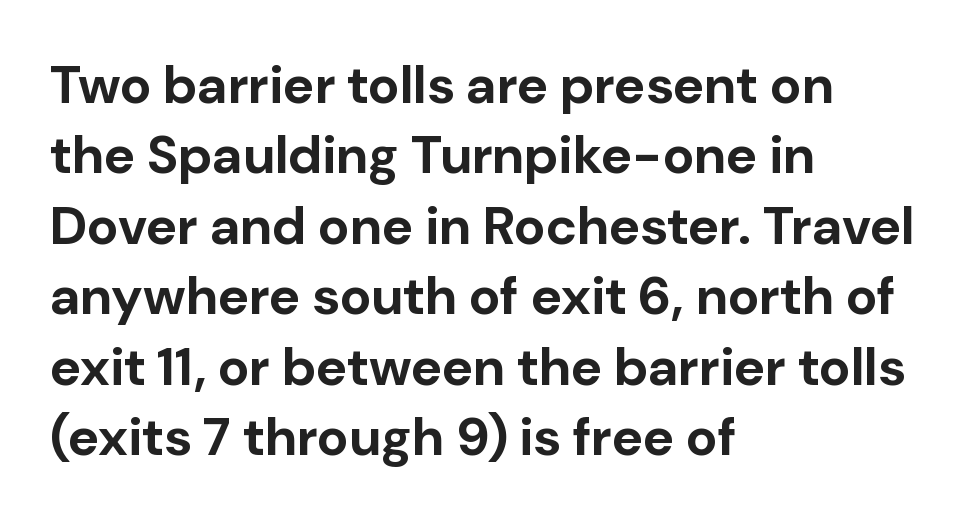
{"serif": "no", "italic": "no", "bold": "yes", "weight": "bold", "width": "normal", "stroke_contrast": "low", "x_height": "medium", "monospaced": "no", "underline": "no", "align": "left", "line_spacing": "normal", "line_spacing_ratio": 1.33, "letter_spacing": "normal", "letter_spacing_em": 0.0, "glyph_px": 53}
